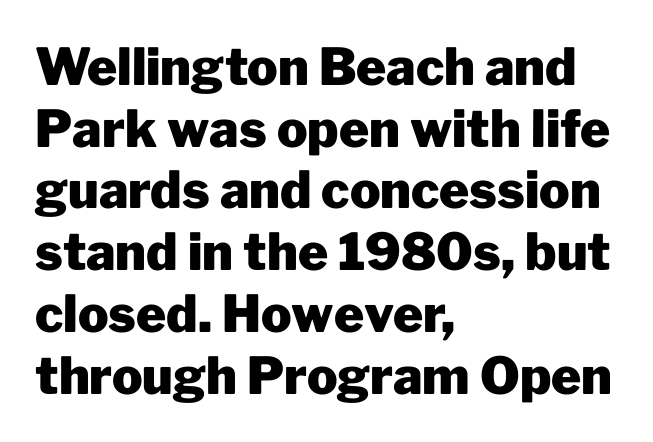
Q: Is the text bold? A: Yes.
Q: Is the text italic (slanted)? A: No, it is upright.
Q: Is the typeface a serif or a sans-serif typeface? A: Sans-serif.
Q: Is the text underlined? A: No.
Q: How is the paragraph aligned? A: Left-aligned.
Q: Is the spacing between letters normal or unusually wide? A: Normal.
Q: Width (condensed, normal, or wide)? A: Normal.
Q: Stroke contrast? A: Low.
Q: x-height? A: Medium.
Q: Monospaced? A: No.
